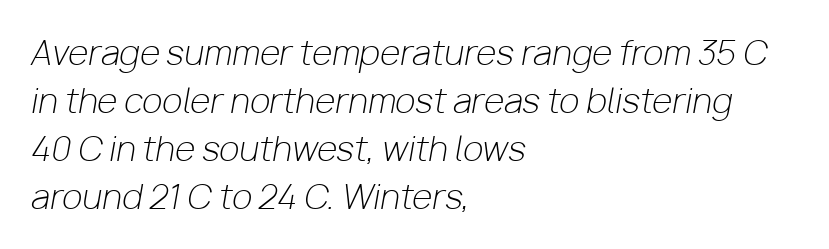
The image shows 33 px light type, italic (leaning right); set left-aligned, normal line spacing (1.45x), normal letter spacing, not underlined; low stroke contrast and a medium x-height.
